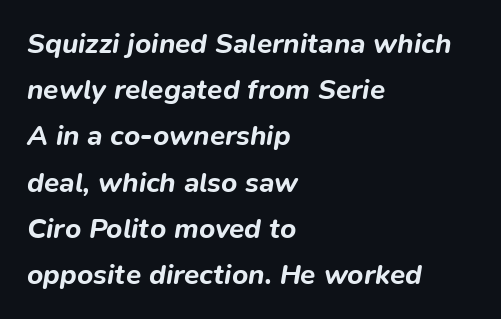
The image shows 28 px bold type, italic (leaning right); set left-aligned, normal line spacing (1.65x), normal letter spacing, not underlined; low stroke contrast and a medium x-height.
